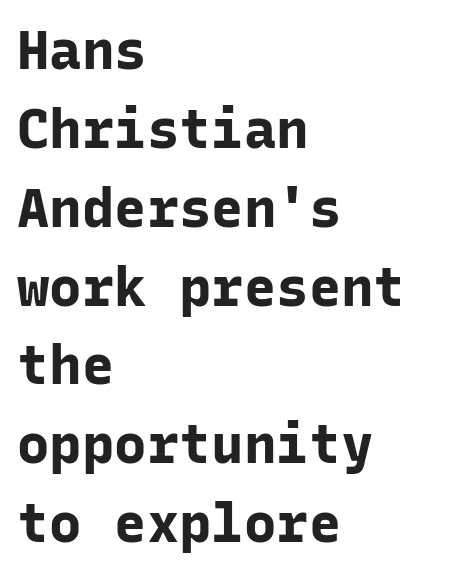
Strong, thick strokes mark this as bold type. The lines sit at an ordinary, default distance from one another. Glyph-to-glyph distance matches everyday printed text. The typesetter chose a ragged-right arrangement here. Type style note: lacks serifs.
